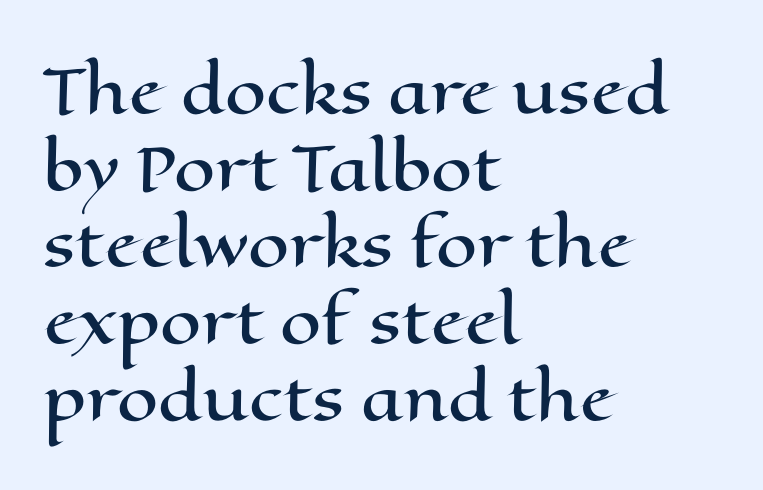
{"italic": "no", "width": "wide", "stroke_contrast": "high", "x_height": "medium", "monospaced": "no", "underline": "no", "align": "left", "line_spacing": "normal", "line_spacing_ratio": 1.3, "letter_spacing": "normal", "letter_spacing_em": 0.0, "glyph_px": 59}
